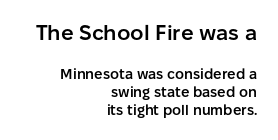
{"italic": "no", "bold": "semi", "underline": "no", "align": "right", "line_spacing": "normal", "line_spacing_ratio": 1.32, "letter_spacing": "normal", "letter_spacing_em": 0.0, "larger_block": "first", "size_ratio": 1.5, "glyph_px": 21}
